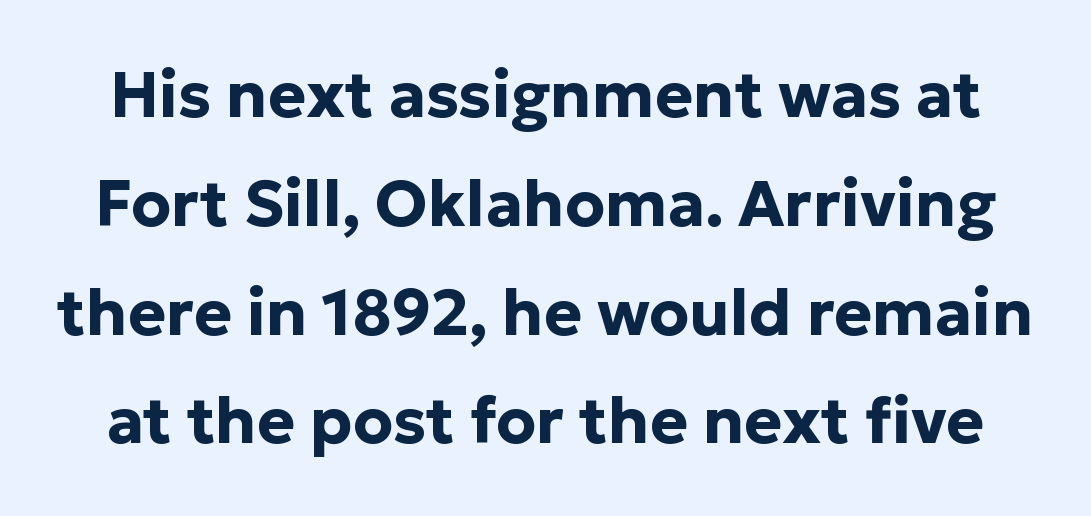
You could not count columns in this text — the font is proportionally spaced. A dark, heavy texture on the line: the type is bold. Clear beneath every line of the passage. Students, note that the glyphs here touch the page at normal intervals. Are there feet on the stems? There aren't — it's a sans. Compared with typical paragraphs, the rows here are spaced about the same.
